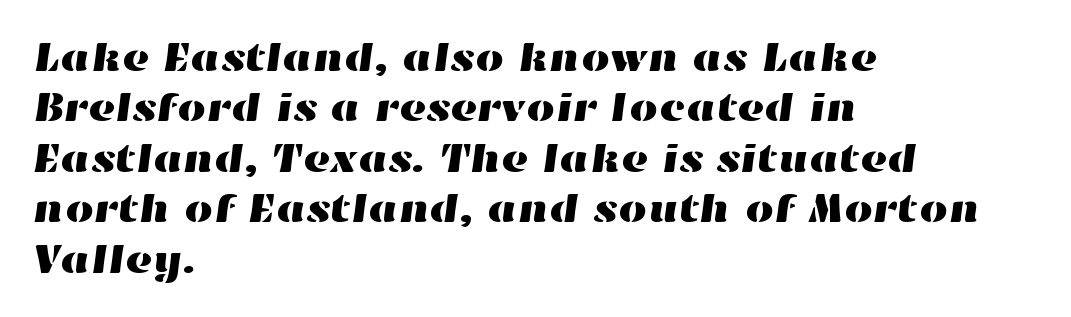
The ragged edge is on the right, which tells us the setting is flush left. These lines are rendered in a variable-pitch font. Anything drawn beneath the words? Only blank space. Caption: standard tracking, unaltered.
